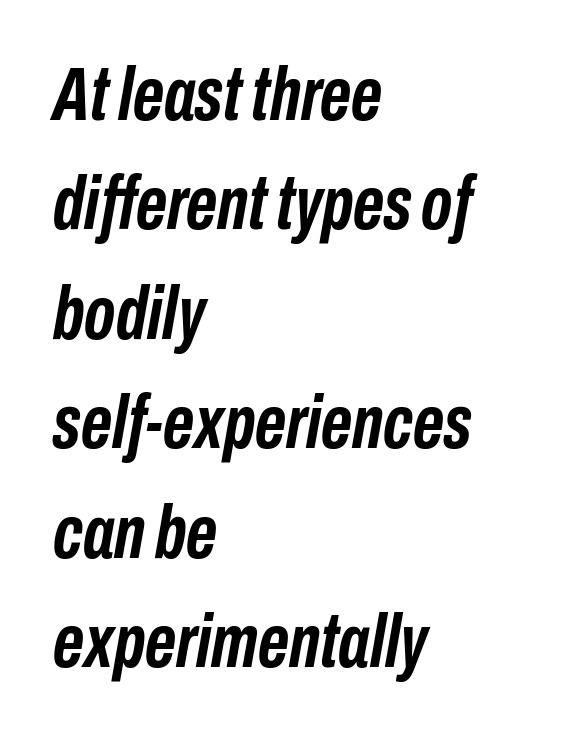
The image shows 76 px semibold, condensed type, italic (leaning right); set left-aligned, normal line spacing (1.44x), normal letter spacing, not underlined; low stroke contrast and a medium x-height.
